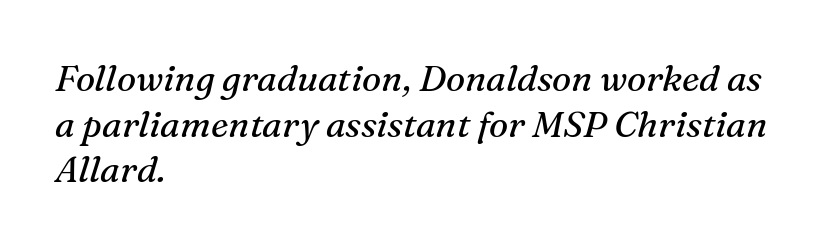
The image shows 36 px regular-weight serif type, italic (leaning right); set left-aligned, normal line spacing (1.27x), normal letter spacing, not underlined; medium stroke contrast and a medium x-height.
